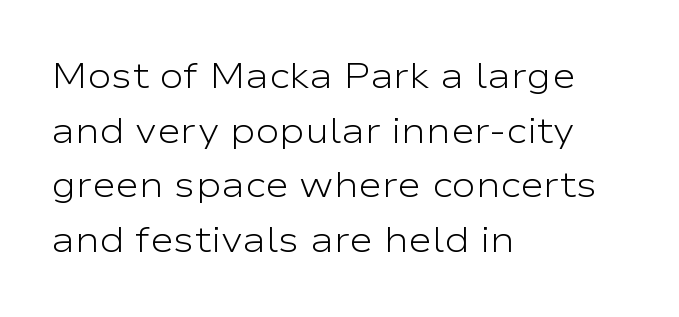
The ragged edge is on the right, which tells us the setting is flush left. A quiet, ordinary-to-light weight characterises the typeface. Default kerning and tracking; the words read as compact shapes. The passage shown is typed in a proportional face where columns would drift. Decoration check: the copy has no underline.
